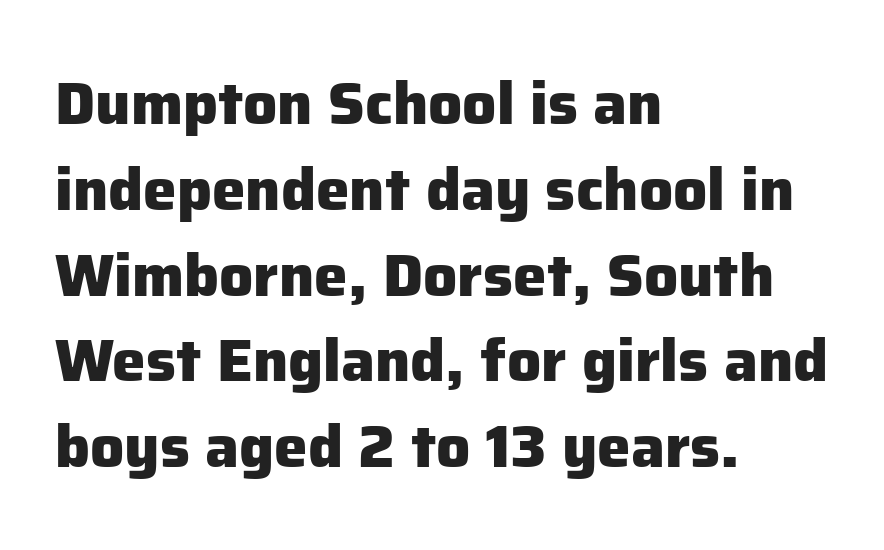
Unmarked baselines from the first word to the last. This sample uses an upright cut, with every glyph sitting square on the baseline. Left-aligned paragraph, ragged on the right. Check where the strokes stop: nothing finishes them off — pure sans.
